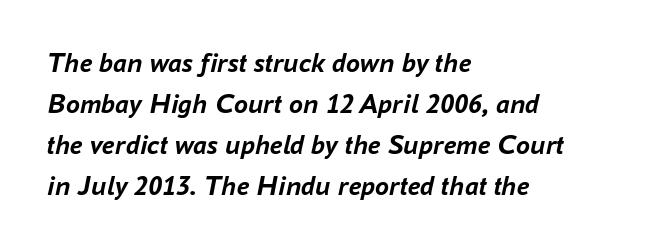
Q: Is the text bold? A: Yes.
Q: Is the text italic (slanted)? A: Yes, it leans right by about 16 degrees.
Q: Is the text underlined? A: No.
Q: How is the paragraph aligned? A: Left-aligned.
Q: Is the spacing between letters normal or unusually wide? A: Normal.
Q: Is the spacing between lines tight, normal or loose? A: Normal.
Q: Width (condensed, normal, or wide)? A: Normal.
Q: Stroke contrast? A: Low.
Q: x-height? A: Medium.
Q: Monospaced? A: No.
